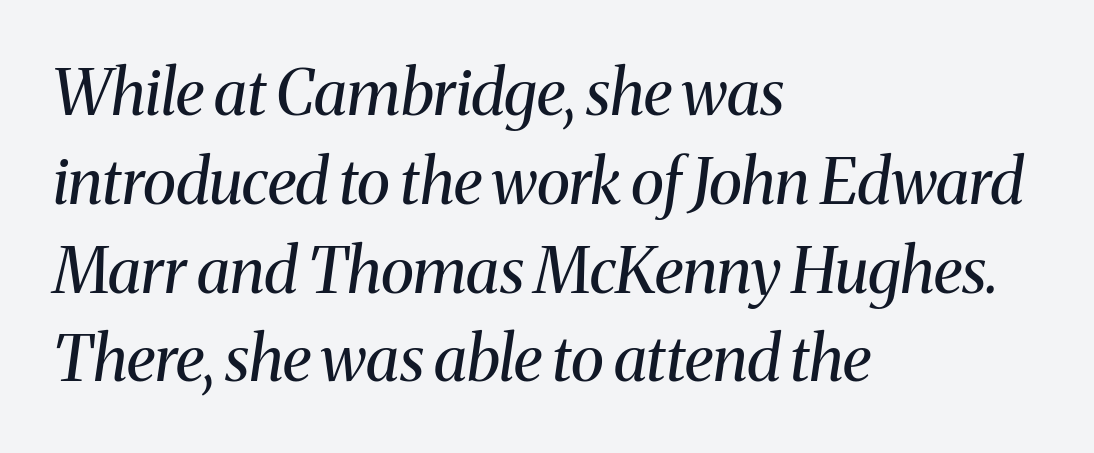
Q: Is the text bold? A: No.
Q: Is the text italic (slanted)? A: Yes, it leans right by about 8 degrees.
Q: Is the typeface a serif or a sans-serif typeface? A: Serif.
Q: Is the text underlined? A: No.
Q: How is the paragraph aligned? A: Left-aligned.
Q: Is the spacing between letters normal or unusually wide? A: Normal.
Q: Is the spacing between lines tight, normal or loose? A: Normal.
Q: Width (condensed, normal, or wide)? A: Normal.
Q: Stroke contrast? A: Medium.
Q: x-height? A: Medium.
Q: Monospaced? A: No.
